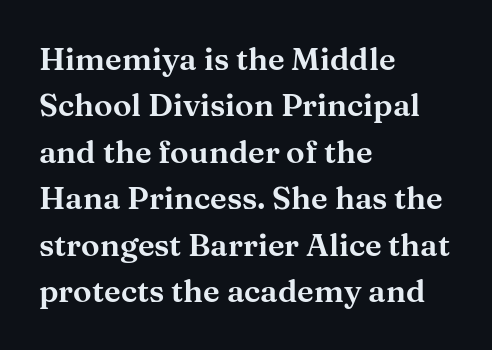
{"serif": "yes", "italic": "no", "width": "wide", "stroke_contrast": "medium", "x_height": "medium", "monospaced": "no", "underline": "no", "align": "left", "line_spacing": "normal", "line_spacing_ratio": 1.5, "letter_spacing": "normal", "letter_spacing_em": 0.0, "glyph_px": 31}
